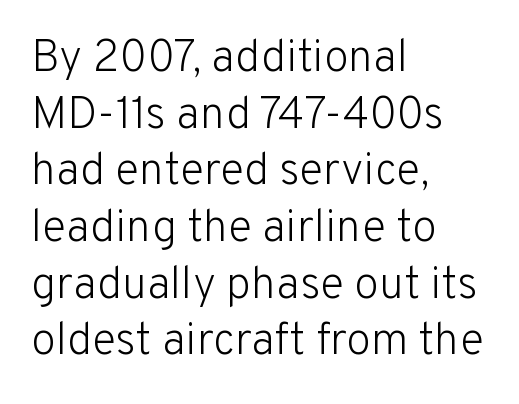
Vertically, the passage feels balanced, rows spaced as you'd expect. Font category for this specimen: sans-serif. In terms of posture, this sample is upright. Nothing heavy about these letters — not bold at all. Here the designer chose a conventional face with non-uniform glyph widths.
